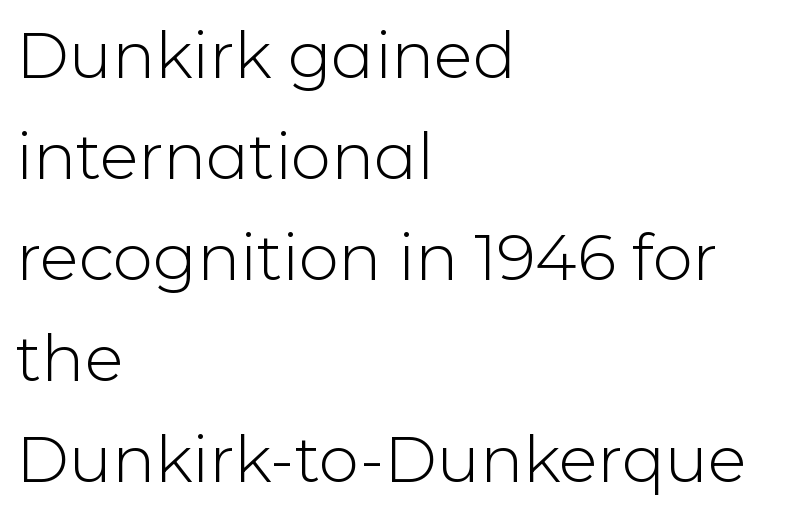
A bare baseline throughout the passage. These lines are rendered in a variable-pitch font. The paragraph has a hard left edge and a soft right edge. Bold? No — there's no thickening of the strokes. This is the regular roman posture of the typeface. Evenly set lines give the paragraph a standard silhouette.
